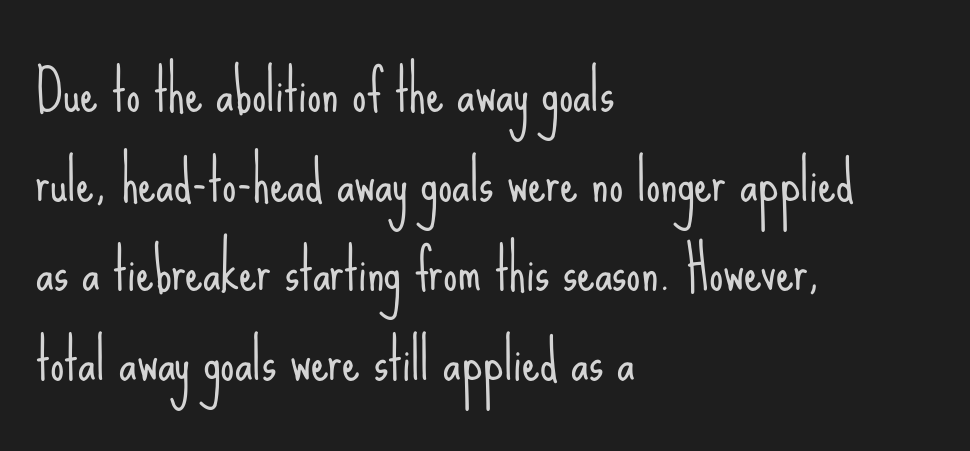
The tracking reads as untouched default to a designer's eye. If you drew a ruler down the left edge, every line would touch it. Vertical strokes here are truly vertical. Each letter's strokes conclude bluntly, with no projecting serifs. Spacing verdict: proportional, widths tailored to each character. Compared with typical paragraphs, the rows here are spaced about the same.
